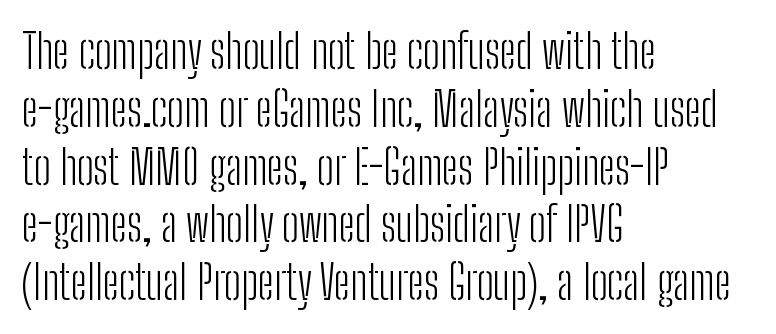
Q: Is the text bold? A: No.
Q: Is the text italic (slanted)? A: No, it is upright.
Q: Is the typeface a serif or a sans-serif typeface? A: Sans-serif.
Q: Is the text underlined? A: No.
Q: How is the paragraph aligned? A: Left-aligned.
Q: Is the spacing between letters normal or unusually wide? A: Normal.
Q: Width (condensed, normal, or wide)? A: Condensed.
Q: Stroke contrast? A: Low.
Q: x-height? A: Medium.
Q: Monospaced? A: No.
